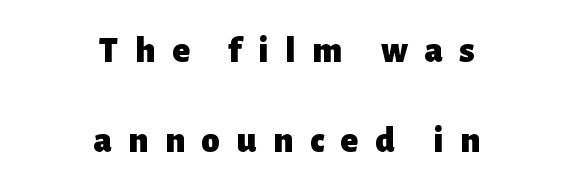
The sample has been set heavy, in full bold. Each letter's strokes conclude bluntly, with no projecting serifs. No word sits above an underline. Spacing between characters has been opened up far beyond the box default. Do the characters align in a grid? No, the font is proportional.
